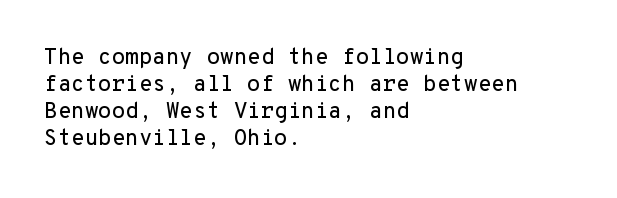
{"italic": "no", "underline": "no", "align": "left", "line_spacing_ratio": 1.22, "letter_spacing": "normal", "letter_spacing_em": 0.0, "glyph_px": 22}
